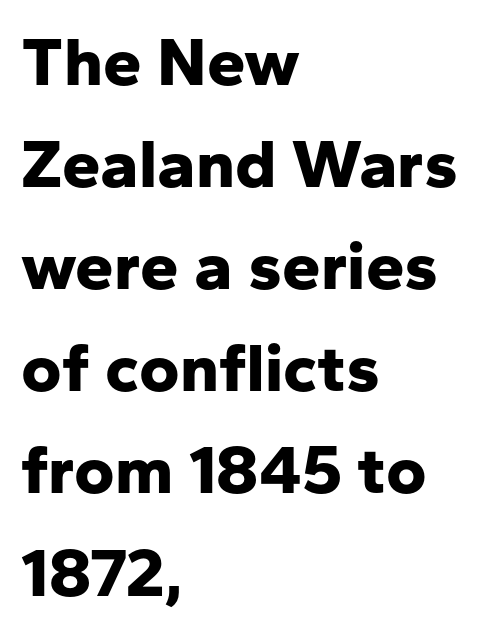
{"serif": "no", "italic": "no", "bold": "yes", "weight": "bold", "width": "normal", "stroke_contrast": "low", "x_height": "medium", "monospaced": "no", "underline": "no", "align": "left", "line_spacing": "normal", "line_spacing_ratio": 1.48, "letter_spacing": "normal", "letter_spacing_em": 0.0, "glyph_px": 69}
